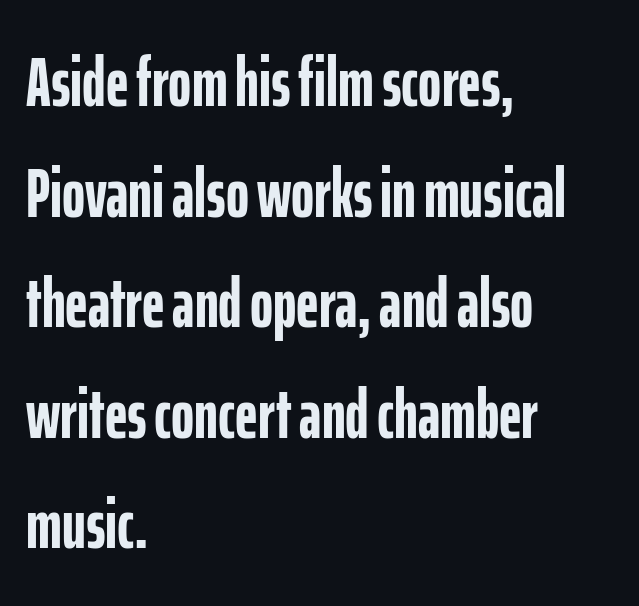
Q: Is the text bold? A: Yes.
Q: Is the text italic (slanted)? A: No, it is upright.
Q: Is the typeface a serif or a sans-serif typeface? A: Sans-serif.
Q: Is the text underlined? A: No.
Q: How is the paragraph aligned? A: Left-aligned.
Q: Is the spacing between letters normal or unusually wide? A: Normal.
Q: Is the spacing between lines tight, normal or loose? A: Normal.
Q: Width (condensed, normal, or wide)? A: Condensed.
Q: Stroke contrast? A: Low.
Q: x-height? A: Medium.
Q: Monospaced? A: No.
